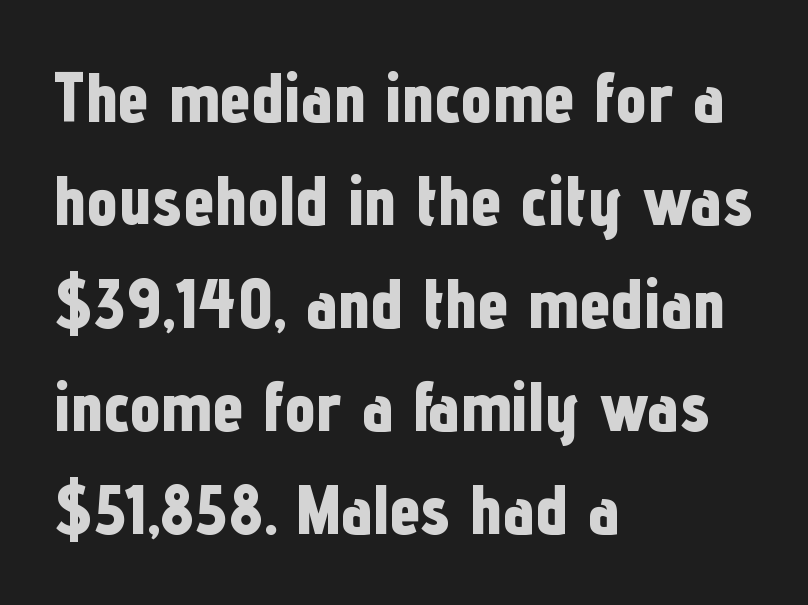
Q: Is the text bold? A: Yes.
Q: Is the text italic (slanted)? A: No, it is upright.
Q: Is the typeface a serif or a sans-serif typeface? A: Sans-serif.
Q: Is the text underlined? A: No.
Q: How is the paragraph aligned? A: Left-aligned.
Q: Is the spacing between letters normal or unusually wide? A: Normal.
Q: Is the spacing between lines tight, normal or loose? A: Normal.
Q: Width (condensed, normal, or wide)? A: Condensed.
Q: Stroke contrast? A: Low.
Q: x-height? A: Medium.
Q: Monospaced? A: No.
